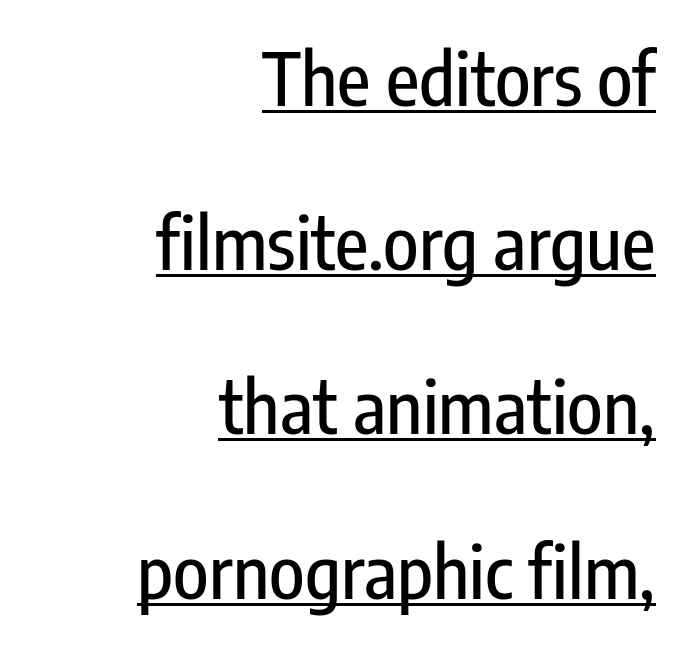
This block would shrink considerably if given ordinary leading; it's expanded now. I'd call this a sans setting — the letters go barefoot. Spacing verdict: proportional, widths tailored to each character. Upright lettering throughout. Students, note that the glyphs here touch the page at normal intervals.
